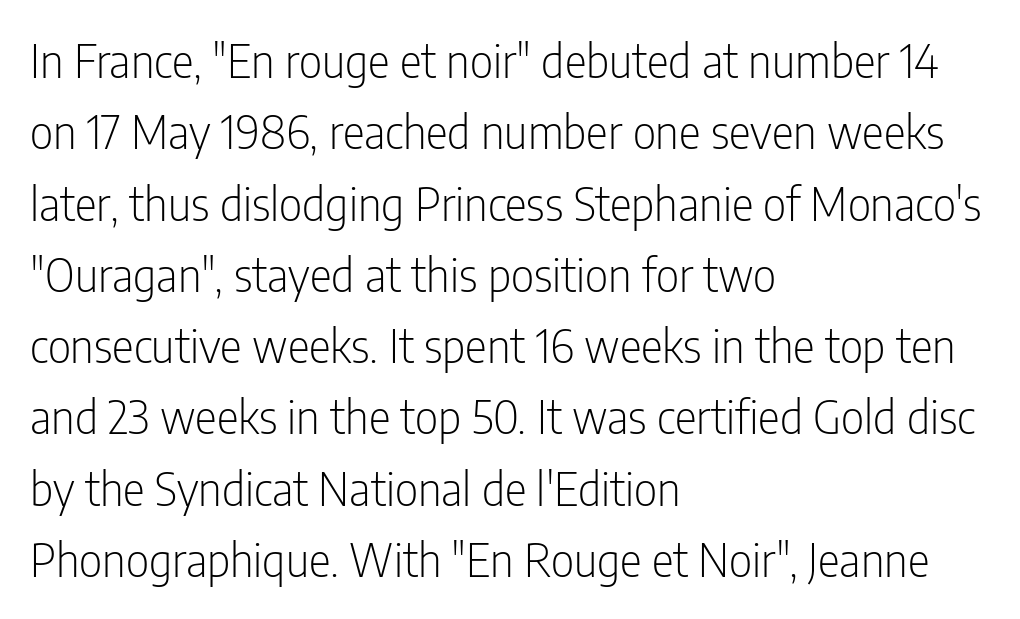
Each stroke keeps to a modest, everyday thickness or less. If you drew a ruler down the left edge, every line would touch it. Quick note: interline space is typical. Between one letter and the next there's only the usual sliver of space. Characters remain perfectly vertical along every line. The rendering uses natural spacing where letterforms have individual widths.
